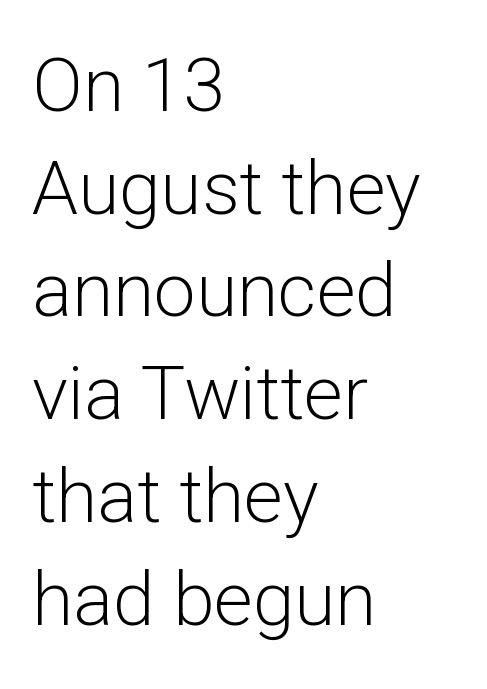
Q: Is the text bold? A: No.
Q: Is the text italic (slanted)? A: No, it is upright.
Q: Is the typeface a serif or a sans-serif typeface? A: Sans-serif.
Q: Is the text underlined? A: No.
Q: How is the paragraph aligned? A: Left-aligned.
Q: Is the spacing between letters normal or unusually wide? A: Normal.
Q: Is the spacing between lines tight, normal or loose? A: Normal.
Q: Width (condensed, normal, or wide)? A: Normal.
Q: Stroke contrast? A: Low.
Q: x-height? A: Medium.
Q: Monospaced? A: No.
